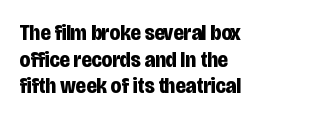
Which margin do the lines hug? The left one — the right edge is uneven. Weight check: bold — yes, fully. Tracking here is standard; glyphs follow each other at the usual distance. Unlike italic type, these characters show no tilt at all. Just letters on the line, the space beneath them empty.
